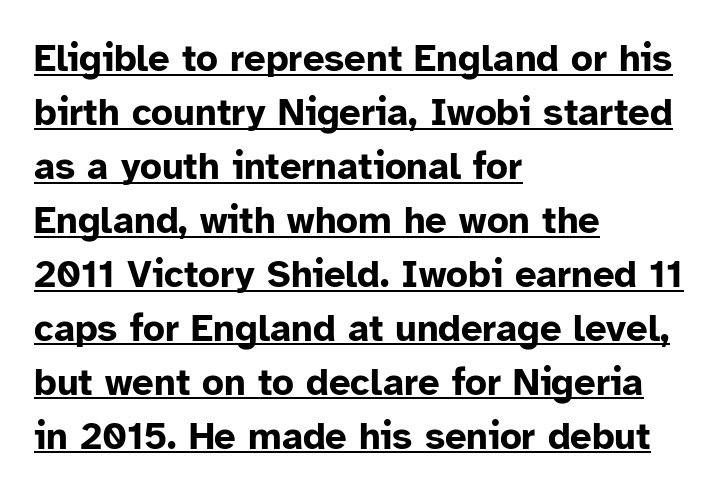
{"serif": "no", "italic": "no", "bold": "yes", "weight": "bold", "width": "normal", "stroke_contrast": "low", "x_height": "medium", "monospaced": "no", "underline": "yes", "align": "left", "line_spacing": "normal", "line_spacing_ratio": 1.42, "letter_spacing": "normal", "letter_spacing_em": 0.0, "glyph_px": 38}
